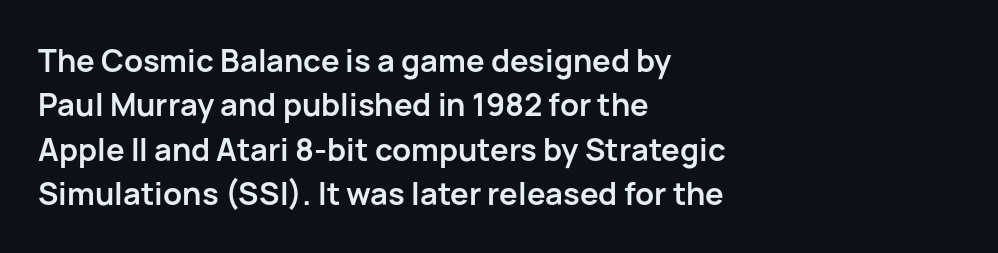
The image shows 31 px semibold sans-serif type, upright; set left-aligned, normal line spacing (1.43x), normal letter spacing, not underlined; low stroke contrast and a medium x-height.
